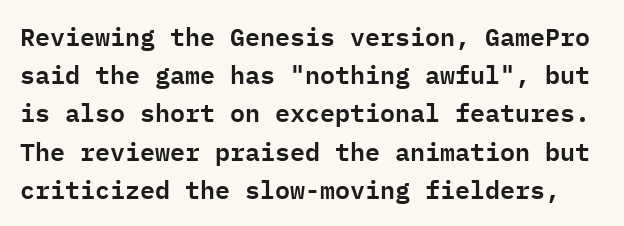
{"italic": "no", "underline": "no", "line_spacing": "normal", "line_spacing_ratio": 1.53, "letter_spacing": "normal", "letter_spacing_em": 0.0, "glyph_px": 25}
